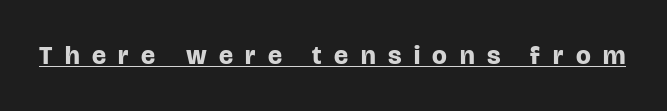
{"italic": "no", "bold": "yes", "underline": "yes", "letter_spacing": "wide", "letter_spacing_em": 0.48, "glyph_px": 26}
